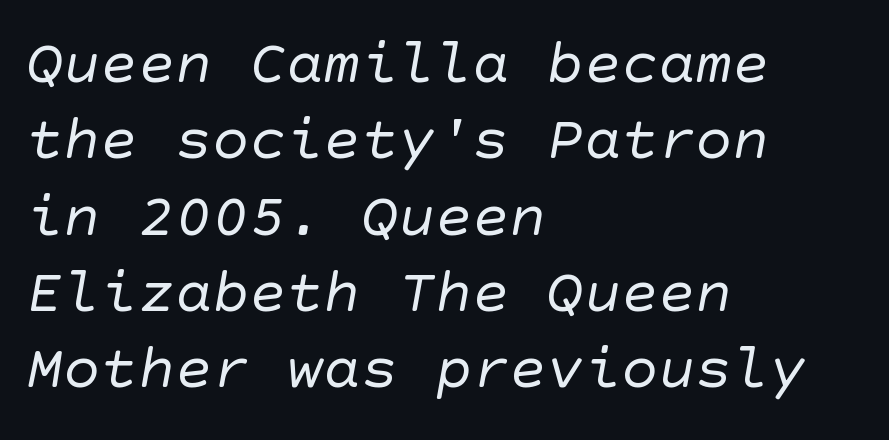
No extra tracking has been applied to these lines. All the whitespace from short lines collects on the right. Rule under the text: the space is simply empty. A typesetter would label this face a sans. The letters look calm and open, with moderate or lighter stems.
